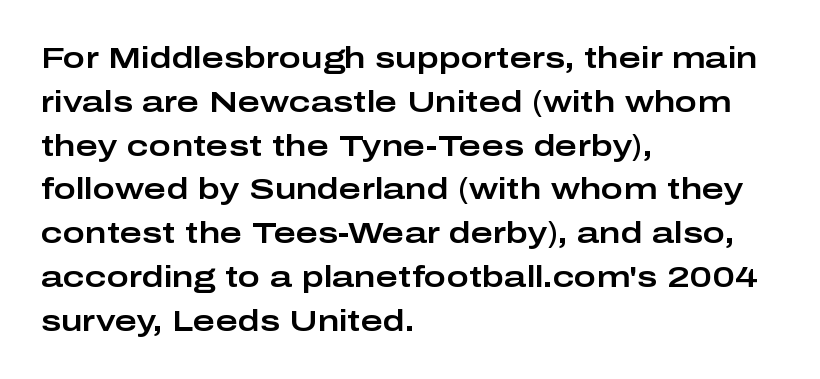
A student would call this left alignment; a typographer would say flush left, rag right. Regarding serifs, this sample does without them. Do the characters align in a grid? No, the font is proportional. How are the letters spaced? Ordinarily, with no added tracking. The specimen omits any rule beneath the text block's lines. A roman cut, with each character standing at attention.
